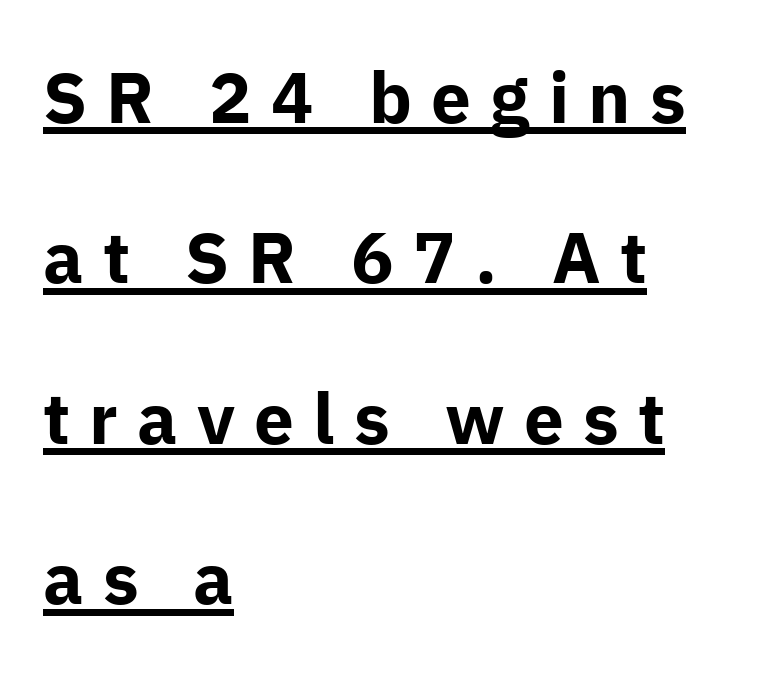
Q: Is the text bold? A: Yes.
Q: Is the text italic (slanted)? A: No, it is upright.
Q: Is the typeface a serif or a sans-serif typeface? A: Sans-serif.
Q: Is the text underlined? A: Yes.
Q: How is the paragraph aligned? A: Left-aligned.
Q: Is the spacing between letters normal or unusually wide? A: Unusually wide.
Q: Is the spacing between lines tight, normal or loose? A: Loose.
Q: Width (condensed, normal, or wide)? A: Normal.
Q: Stroke contrast? A: Low.
Q: x-height? A: Medium.
Q: Monospaced? A: No.
